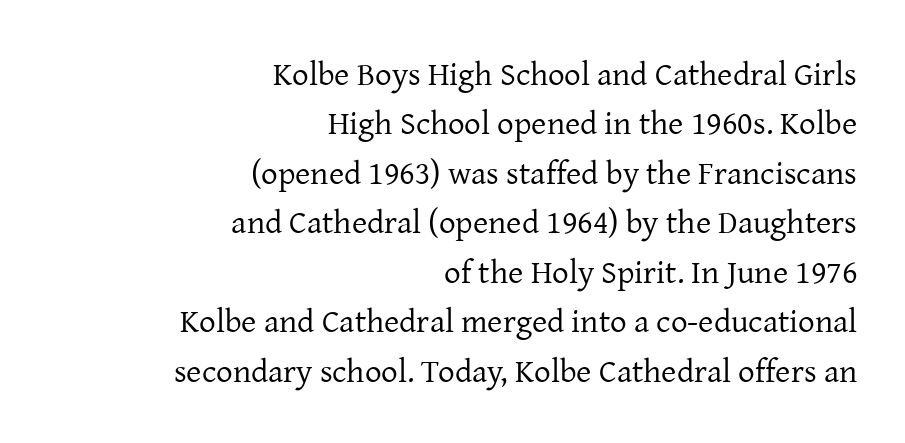
Q: Is the text bold? A: No.
Q: Is the text italic (slanted)? A: No, it is upright.
Q: Is the typeface a serif or a sans-serif typeface? A: Serif.
Q: Is the text underlined? A: No.
Q: How is the paragraph aligned? A: Right-aligned.
Q: Is the spacing between letters normal or unusually wide? A: Normal.
Q: Is the spacing between lines tight, normal or loose? A: Normal.
Q: Width (condensed, normal, or wide)? A: Normal.
Q: Stroke contrast? A: Low.
Q: x-height? A: Medium.
Q: Monospaced? A: No.
